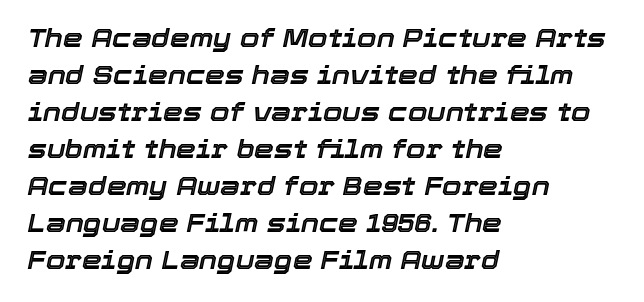
The image shows 25 px text type, italic (leaning right); set left-aligned, normal line spacing (1.48x), normal letter spacing, not underlined.
